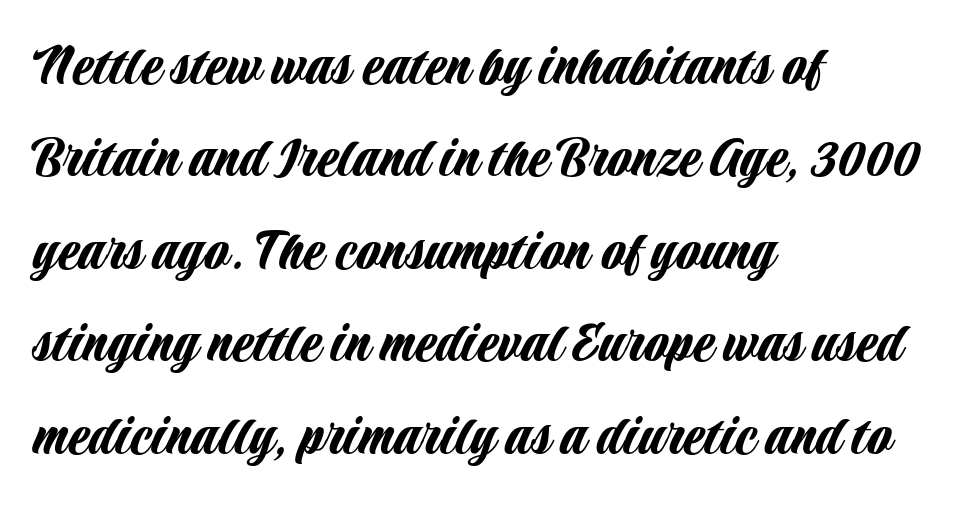
Q: Is the text italic (slanted)? A: Yes.
Q: Is the typeface a serif or a sans-serif typeface? A: Sans-serif.
Q: Is the text underlined? A: No.
Q: How is the paragraph aligned? A: Left-aligned.
Q: Is the spacing between letters normal or unusually wide? A: Normal.
Q: Is the spacing between lines tight, normal or loose? A: Normal.
Q: Width (condensed, normal, or wide)? A: Condensed.
Q: Stroke contrast? A: Low.
Q: x-height? A: Large.
Q: Monospaced? A: No.
